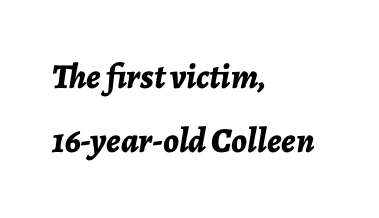
{"italic": "yes", "lean": "right", "slant_degrees": 7, "bold": "yes", "weight": "bold", "width": "normal", "stroke_contrast": "low", "x_height": "medium", "monospaced": "no", "underline": "no", "align": "left", "line_spacing_ratio": 1.83, "letter_spacing": "normal", "letter_spacing_em": 0.0, "glyph_px": 35}
